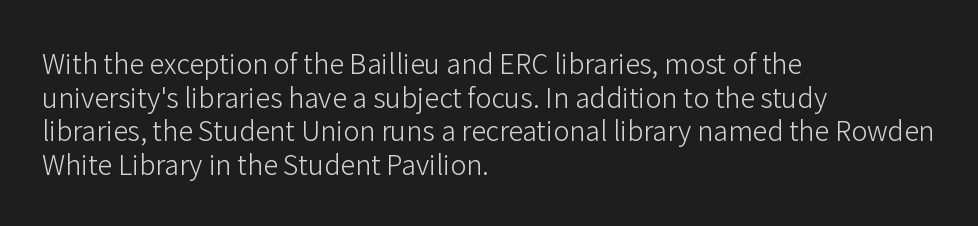
The image shows 27 px text type, upright; set left-aligned, normal line spacing (1.25x), normal letter spacing, not underlined.
